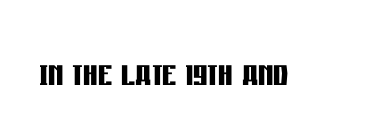
Q: Is the text bold? A: Yes.
Q: Is the text italic (slanted)? A: No, it is upright.
Q: Is the typeface a serif or a sans-serif typeface? A: Sans-serif.
Q: Is the text underlined? A: No.
Q: Is the spacing between letters normal or unusually wide? A: Normal.
Q: Width (condensed, normal, or wide)? A: Condensed.
Q: Stroke contrast? A: Low.
Q: x-height? A: Large.
Q: Monospaced? A: No.
